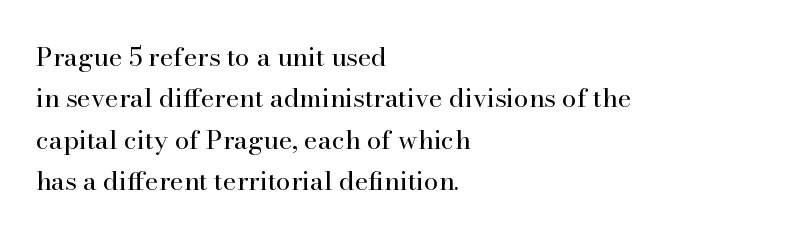
{"italic": "no", "bold": "no", "underline": "no", "align": "left", "line_spacing": "normal", "line_spacing_ratio": 1.59, "letter_spacing": "normal", "letter_spacing_em": 0.0, "glyph_px": 26}
